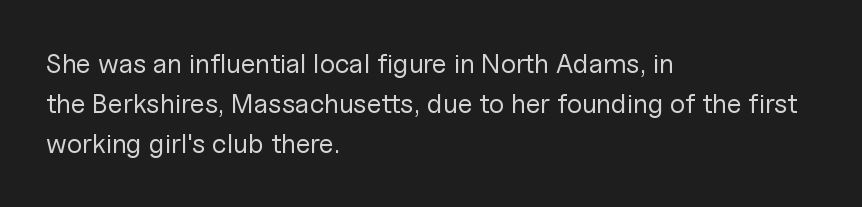
The paragraph shown leans on its left margin. Has an underline been added? It has not. The font's upright variant was chosen for this text. The cut favours lightness, reaching ordinary text weight at its darkest.
